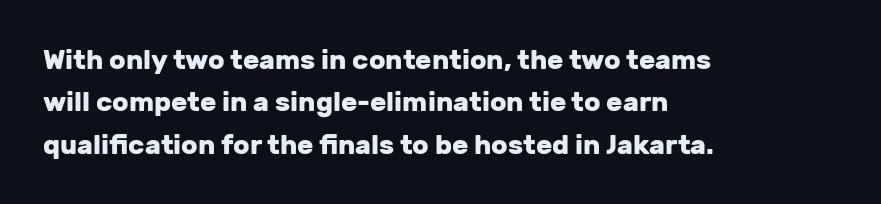
The axis of the letterforms is exactly vertical. The passage is arranged the way most books set body copy — flush left. Beneath every word, the page is bare. Summary of weight: heavy, a full bold. In terms of leading, this rendering sits right in the middle.
